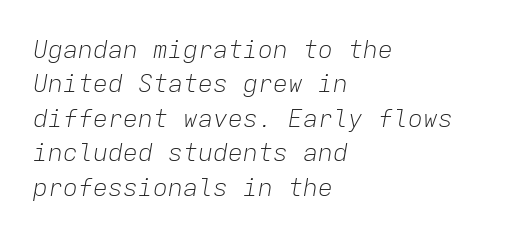
The rendering anchors every line to the left-hand side. Between one letter and the next there's only the usual sliver of space. Tall strokes in this sample are angled rather than plumb. Successive baselines arrive at the customary interval. This reads as an unemphasized weight, regular at the heaviest. Underline: absent.
